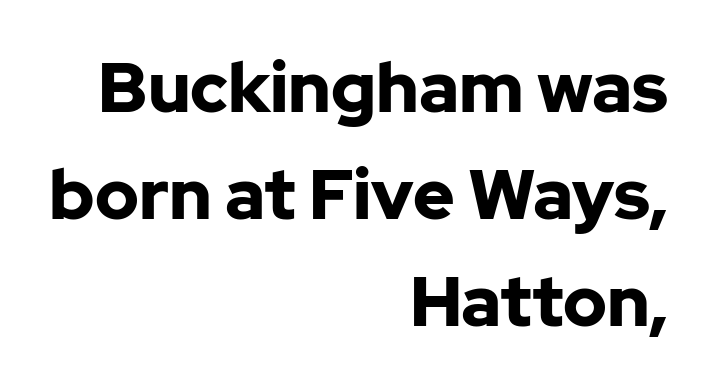
The gap between lines stays unmarked. Each letter's strokes conclude bluntly, with no projecting serifs. The type sits square on the baseline with zero lean. Each word holds together tightly as a unit, with standard inter-letter gaps. The rendering uses natural spacing where letterforms have individual widths. Reading down the column, the eye jumps a familiar distance to each next line.
